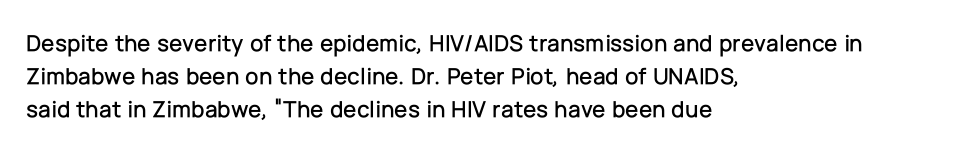
Q: Is the text italic (slanted)? A: No, it is upright.
Q: Is the text underlined? A: No.
Q: How is the paragraph aligned? A: Left-aligned.
Q: Is the spacing between letters normal or unusually wide? A: Normal.
Q: Is the spacing between lines tight, normal or loose? A: Normal.
